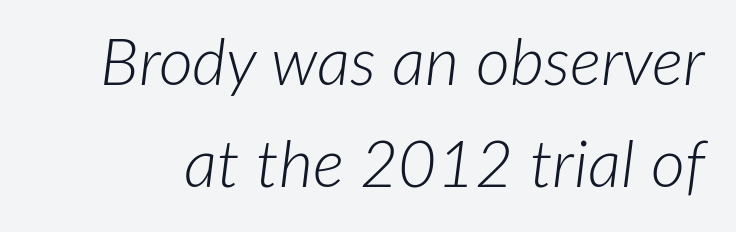
The image shows 66 px light type, italic (leaning right); set normal line spacing (1.55x), normal letter spacing, not underlined; low stroke contrast and a medium x-height.
